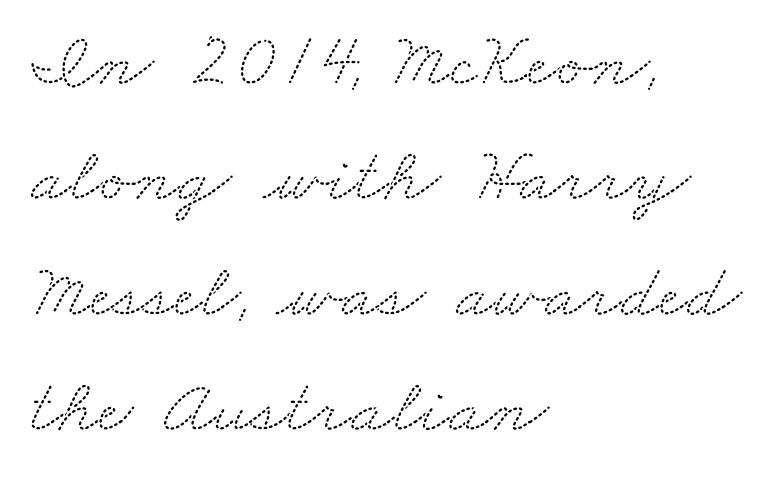
Q: Is the typeface a serif or a sans-serif typeface? A: Serif.
Q: Is the text underlined? A: No.
Q: How is the paragraph aligned? A: Left-aligned.
Q: Is the spacing between letters normal or unusually wide? A: Normal.
Q: Is the spacing between lines tight, normal or loose? A: Normal.
Q: Width (condensed, normal, or wide)? A: Wide.
Q: Stroke contrast? A: Medium.
Q: x-height? A: Small.
Q: Monospaced? A: No.
